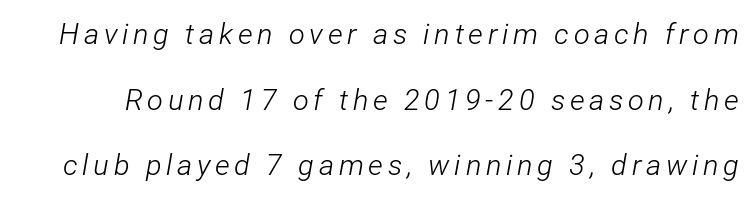
{"italic": "yes", "lean": "right", "slant_degrees": 12, "bold": "no", "weight": "light", "width": "condensed", "stroke_contrast": "low", "x_height": "medium", "monospaced": "no", "underline": "no", "line_spacing": "loose", "line_spacing_ratio": 2.26, "glyph_px": 29}
